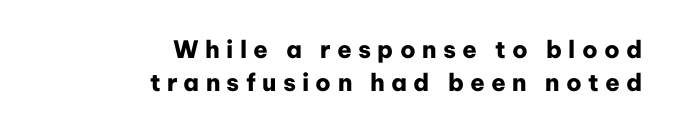
Summary of weight: heavy, a full bold. Is there much room between lines? A standard amount, neither cramped nor airy. Vertical strokes here are truly vertical. The gap between lines stays unmarked. Does extra space separate the letters? Yes, quite a lot of it.
